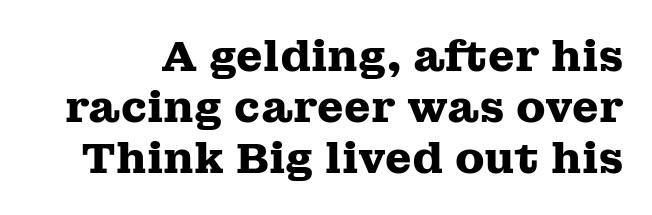
{"serif": "yes", "italic": "no", "bold": "yes", "weight": "heavy", "width": "wide", "stroke_contrast": "medium", "x_height": "medium", "monospaced": "no", "underline": "no", "line_spacing_ratio": 1.19, "letter_spacing": "normal", "letter_spacing_em": 0.0, "glyph_px": 43}
